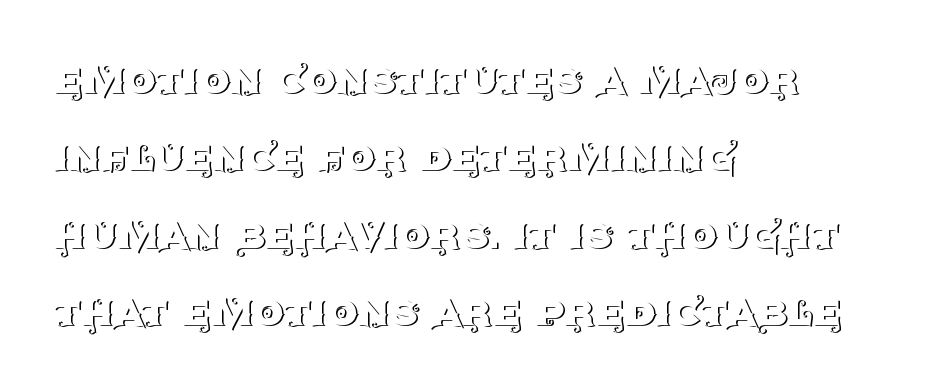
The image shows 49 px thin serif type, upright; set left-aligned, normal line spacing (1.58x), normal letter spacing, not underlined; medium stroke contrast and a large x-height.
